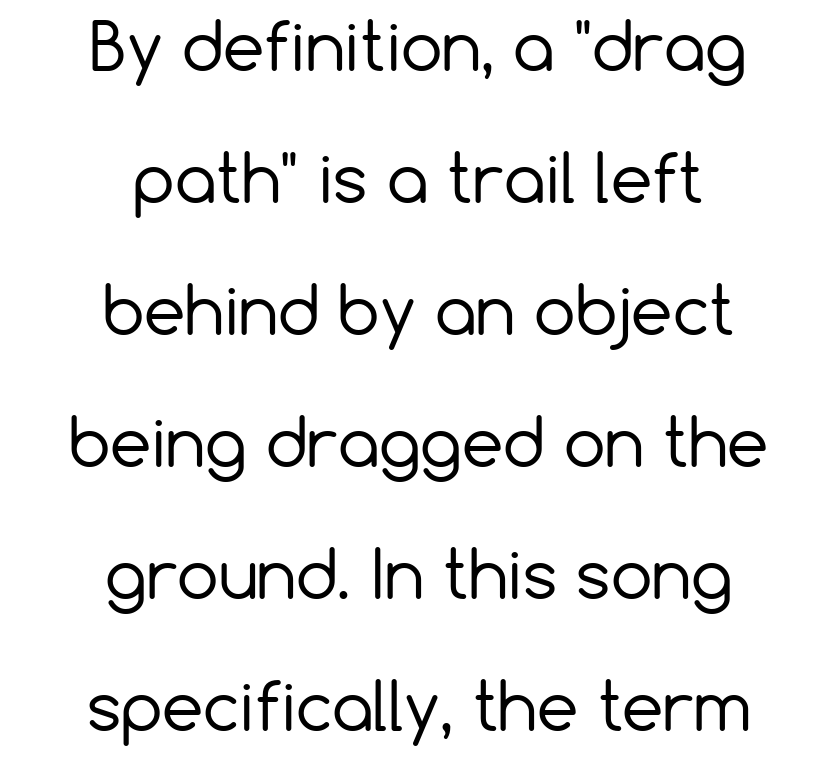
The image shows 66 px regular-weight sans-serif type, upright; set centered, loose line spacing (2.0x), normal letter spacing, not underlined; low stroke contrast and a medium x-height.
